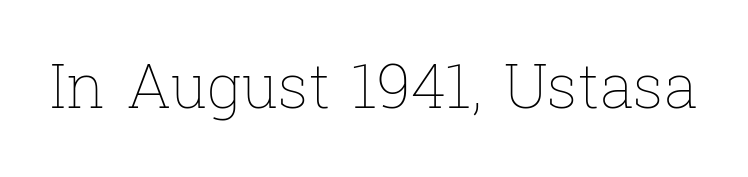
When letters stand straight like this, we call the style roman or upright. A typesetter would call this proportional, since set widths differ per character. There is no visible air inserted between adjacent glyphs. Only glyphs here, with clear space below each row.
